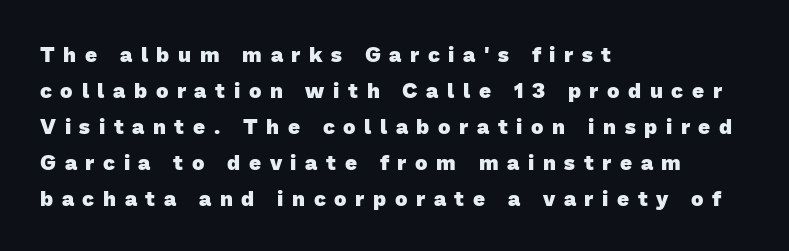
Q: Is the text bold? A: Yes.
Q: Is the text underlined? A: No.
Q: How is the paragraph aligned? A: Left-aligned.
Q: Is the spacing between letters normal or unusually wide? A: Unusually wide.
